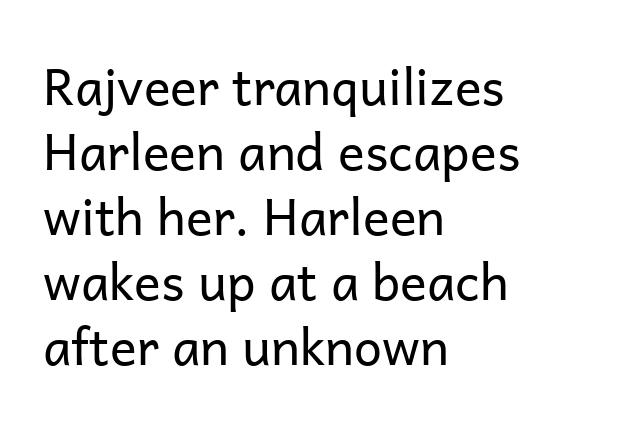
The image shows 50 px regular-weight sans-serif type, upright; set left-aligned, normal line spacing (1.3x), normal letter spacing, not underlined; low stroke contrast and a medium x-height.
